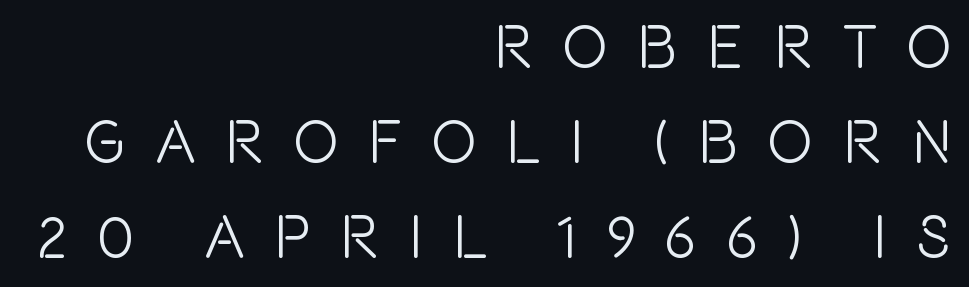
The image shows 61 px condensed sans-serif type, upright; set right-aligned, normal line spacing (1.56x), unusually wide letter spacing (+0.48 em), not underlined; a large x-height.
